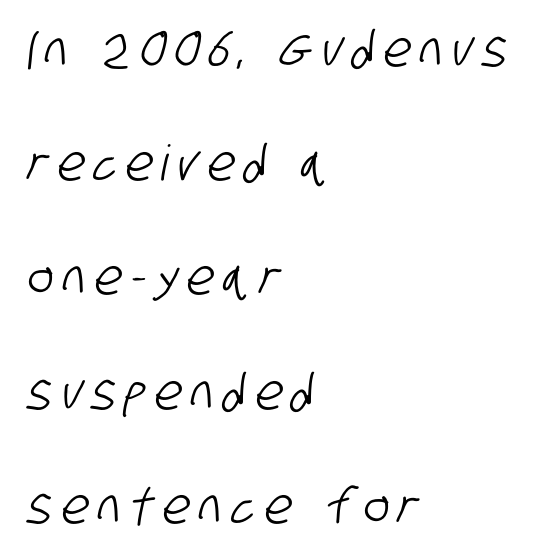
Q: Is the typeface a serif or a sans-serif typeface? A: Sans-serif.
Q: Is the text underlined? A: No.
Q: How is the paragraph aligned? A: Left-aligned.
Q: Is the spacing between lines tight, normal or loose? A: Loose.
Q: Width (condensed, normal, or wide)? A: Condensed.
Q: Stroke contrast? A: Low.
Q: x-height? A: Large.
Q: Monospaced? A: No.
